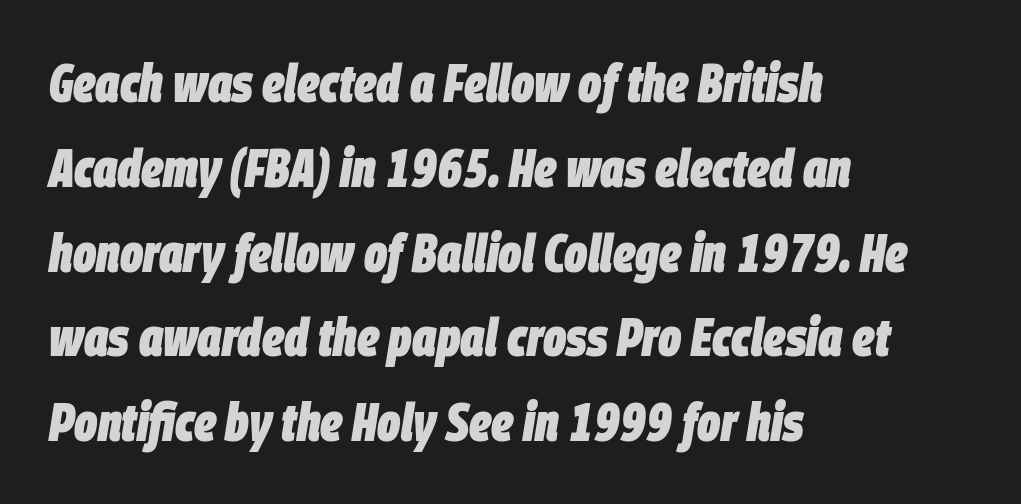
The image shows 54 px heavy, condensed type, italic (leaning right); set left-aligned, normal line spacing (1.57x), normal letter spacing, not underlined; low stroke contrast and a large x-height.
